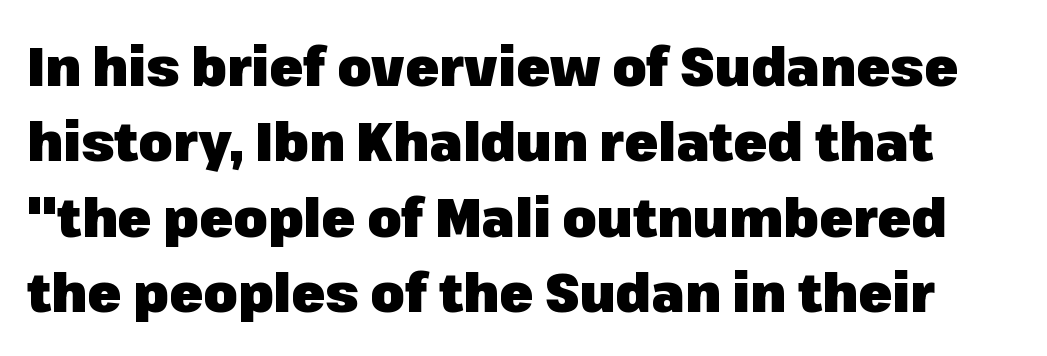
The image shows 55 px heavy sans-serif type, upright; set normal line spacing (1.37x), normal letter spacing, not underlined; low stroke contrast and a medium x-height.
